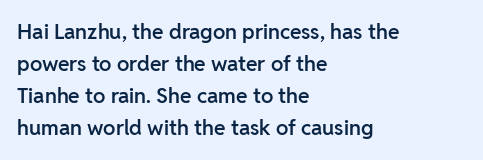
{"italic": "no", "bold": "semi", "underline": "no", "align": "left", "line_spacing": "normal", "line_spacing_ratio": 1.53, "letter_spacing": "normal", "letter_spacing_em": 0.0, "glyph_px": 21}
